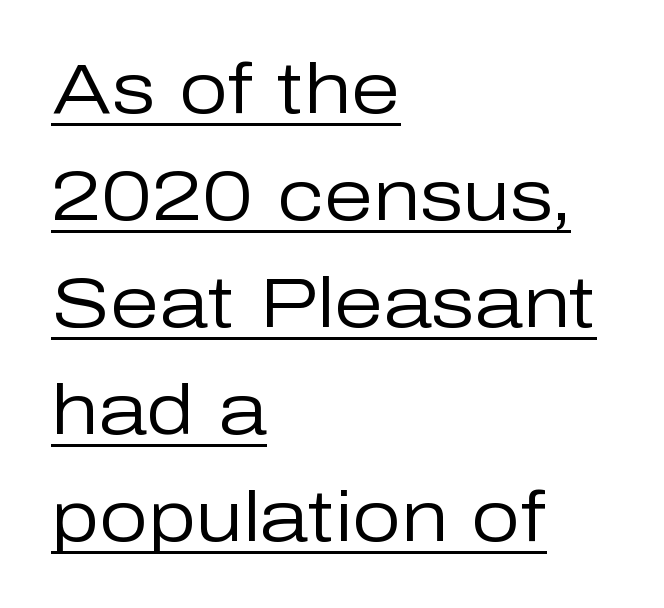
The image shows 70 px regular-weight sans-serif type, upright; set left-aligned, normal line spacing (1.53x), normal letter spacing, underlined; low stroke contrast and a medium x-height.
